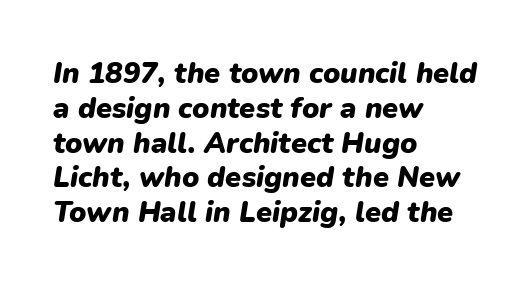
The rendering uses natural spacing where letterforms have individual widths. It's the slanting kind of type. If you drew a ruler down the left edge, every line would touch it. Tracking here is standard; glyphs follow each other at the usual distance. Only glyphs here, with clear space below each row.
